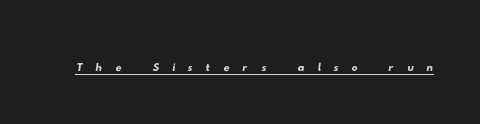
Q: Is the typeface a serif or a sans-serif typeface? A: Sans-serif.
Q: Is the text underlined? A: Yes.
Q: Is the spacing between letters normal or unusually wide? A: Unusually wide.
Q: Width (condensed, normal, or wide)? A: Wide.
Q: Stroke contrast? A: Low.
Q: x-height? A: Small.
Q: Monospaced? A: No.
